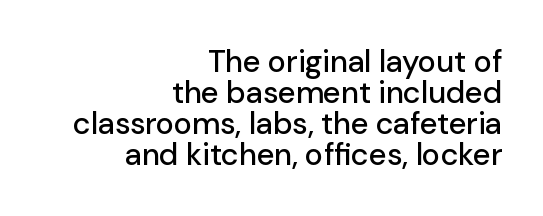
Q: Is the text italic (slanted)? A: No, it is upright.
Q: Is the typeface a serif or a sans-serif typeface? A: Sans-serif.
Q: Is the text underlined? A: No.
Q: How is the paragraph aligned? A: Right-aligned.
Q: Is the spacing between letters normal or unusually wide? A: Normal.
Q: Is the spacing between lines tight, normal or loose? A: Tight.
Q: Width (condensed, normal, or wide)? A: Normal.
Q: Stroke contrast? A: Low.
Q: x-height? A: Medium.
Q: Monospaced? A: No.
